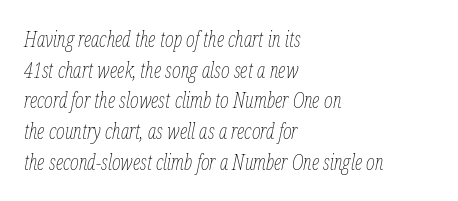
{"italic": "yes", "lean": "right", "slant_degrees": 12, "bold": "no", "underline": "no", "align": "left", "line_spacing": "normal", "line_spacing_ratio": 1.46, "letter_spacing": "normal", "letter_spacing_em": 0.0, "glyph_px": 21}
